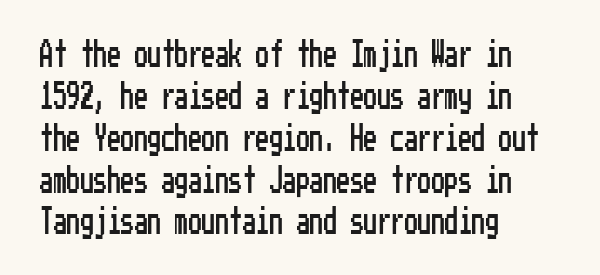
{"italic": "no", "underline": "no", "align": "left", "line_spacing": "normal", "line_spacing_ratio": 1.55, "letter_spacing": "normal", "letter_spacing_em": 0.0, "glyph_px": 27}
